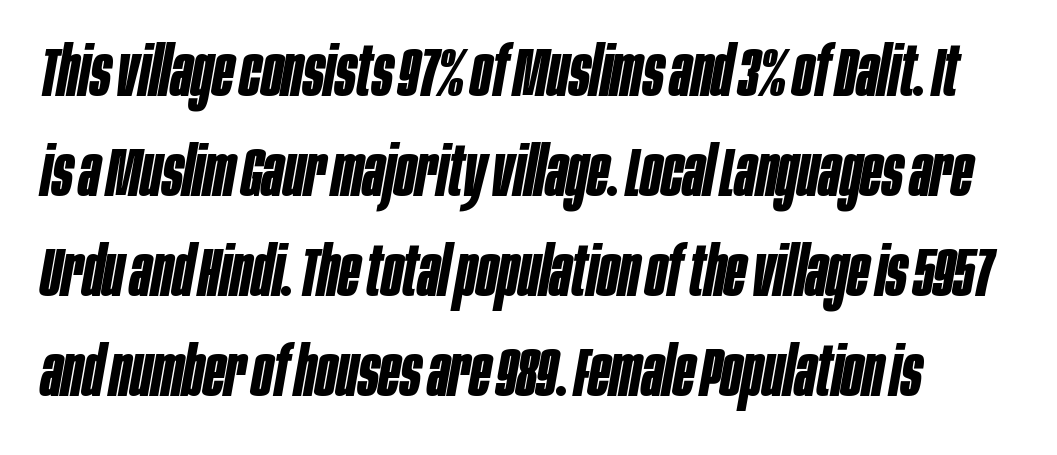
The image shows 69 px bold, condensed type, italic (leaning right); set normal line spacing (1.45x), normal letter spacing, not underlined; low stroke contrast and a large x-height.
